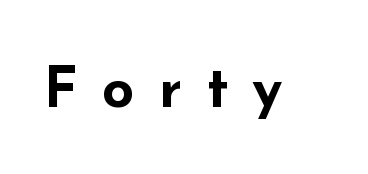
{"serif": "no", "italic": "no", "bold": "yes", "weight": "bold", "width": "wide", "stroke_contrast": "low", "x_height": "small", "monospaced": "no", "underline": "no", "letter_spacing": "wide", "letter_spacing_em": 0.42, "glyph_px": 57}
